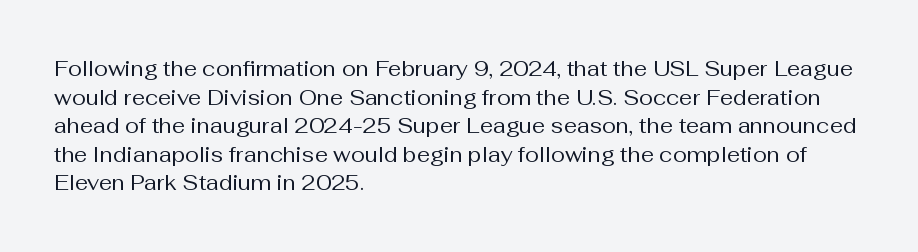
The image shows 21 px text type, upright; set left-aligned, normal line spacing (1.36x), normal letter spacing, not underlined.
